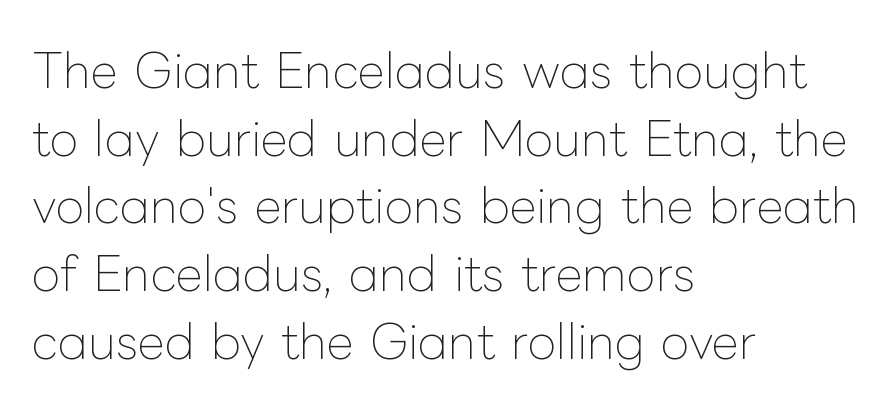
The setting favours the left margin, as ordinary paragraphs usually do. The face used here is proportionally spaced, like ordinary book or web type. Stroke mass is kept to a normal reading level or below. Letter spacing: default. Rows of type keep a routine distance in the vertical direction.
